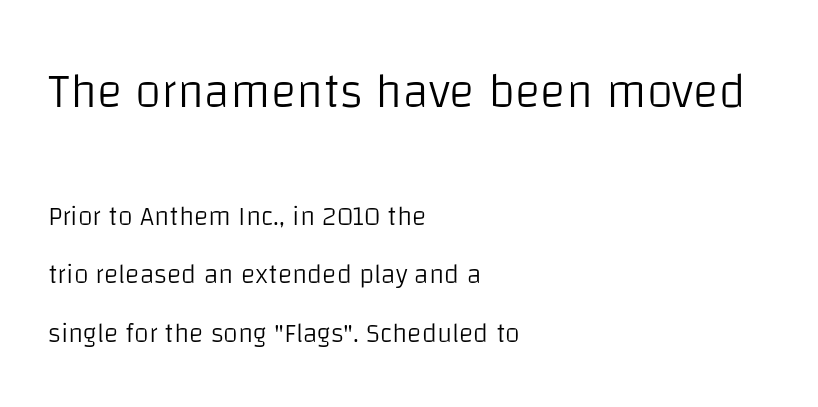
{"serif": "no", "italic": "no", "bold": "no", "weight": "light", "width": "normal", "stroke_contrast": "low", "x_height": "large", "monospaced": "no", "underline": "no", "align": "left", "line_spacing": "loose", "line_spacing_ratio": 2.17, "letter_spacing": "normal", "letter_spacing_em": 0.0, "larger_block": "first", "size_ratio": 1.78, "glyph_px": 48}
